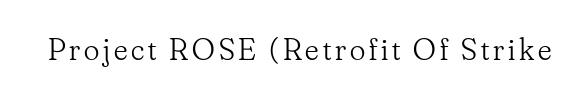
The image shows 32 px light serif type, upright; set not underlined; low stroke contrast and a small x-height.
